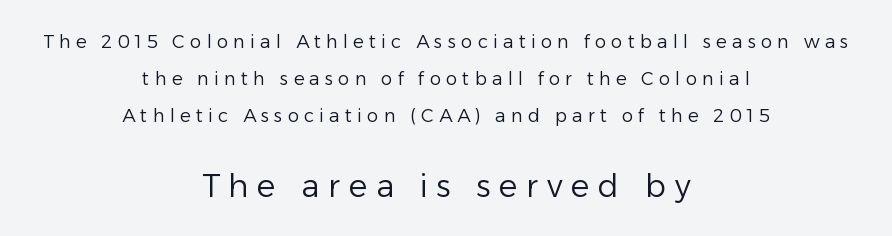
This sample trades compactness for vertical openness between lines. The lower block of text is set noticeably larger than the block above it. Compared with a typical body face, this is equally light or lighter still. This sample uses a sans-serif face.
